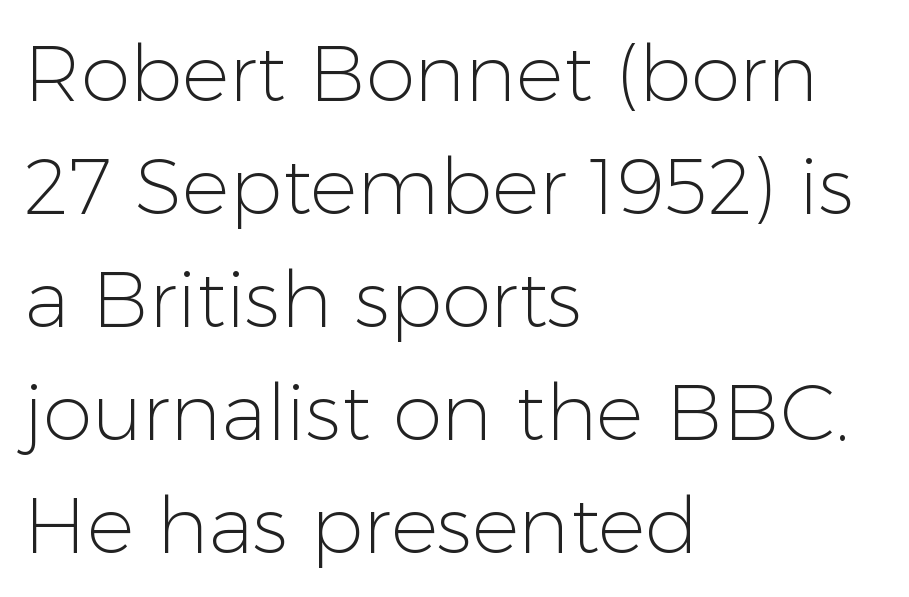
Compared with typical body copy, the letter spacing here is the same. No chunkiness to these letters — they're not bold. Compared with typical paragraphs, the rows here are spaced about the same. The typeface chosen for these lines omits serifs. Here the designer chose a conventional face with non-uniform glyph widths. Horizontal alignment here is leftward, the default for most running prose.
